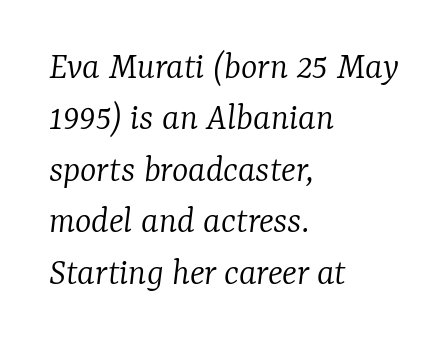
Alignment: flush left. Is the letter spacing exaggerated? No — it looks like the ordinary default. Heft: none added — not bold. A serif font was chosen for this passage. Honestly, there is no underline to notice here at all. The whole block is typeset with a tilt.
